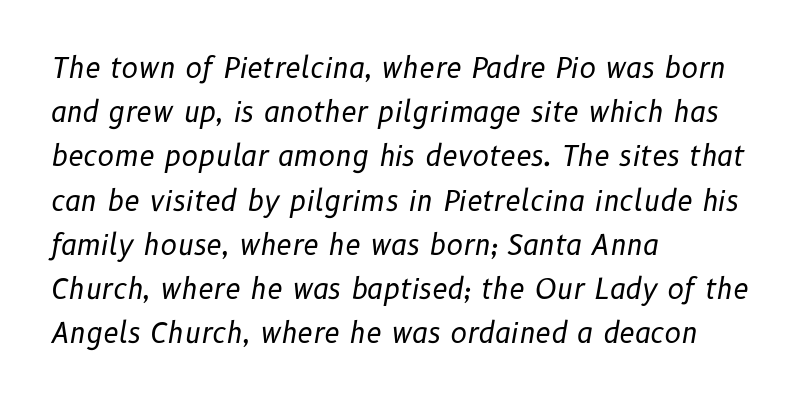
The image shows 28 px regular-weight type, italic (leaning right); set left-aligned, normal line spacing (1.58x), normal letter spacing, not underlined; low stroke contrast and a medium x-height.
